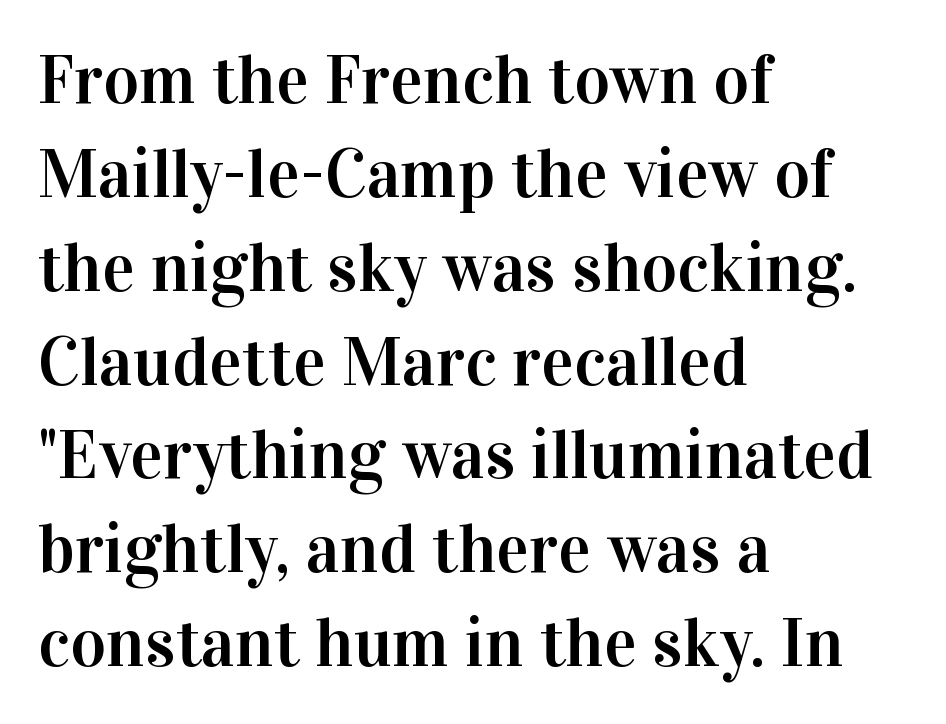
Horizontal bands of white between lines are of average thickness. A typesetter would call this zero additional tracking. The gap between lines stays unmarked. Italic? Not at all — the glyphs are vertical. This rendering uses left alignment, leaving the right contour irregular.
